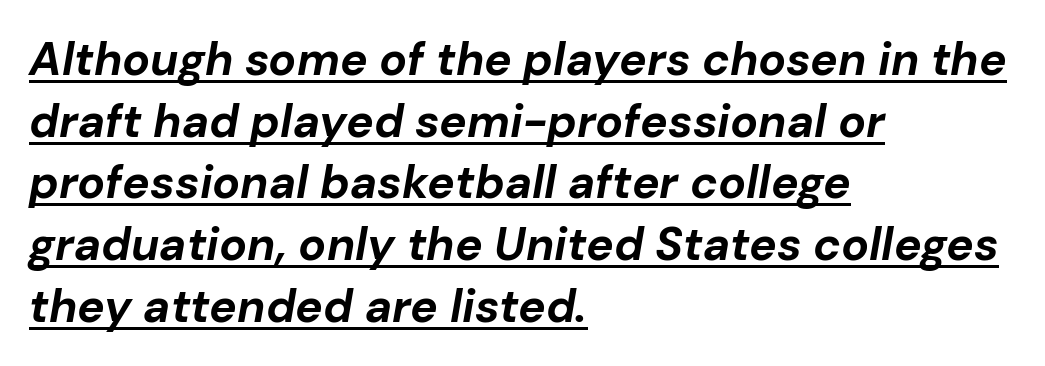
A typesetter would call this proportional, since set widths differ per character. This sample uses plain, unmodified letter spacing. A student would call this left alignment; a typographer would say flush left, rag right. A typographer would call this underscored text.
